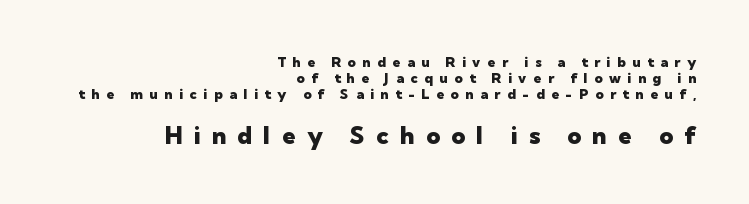
The image shows 24 px bold type, upright; set right-aligned, tight line spacing (1.13x), unusually wide letter spacing (+0.47 em), not underlined; the second (bottom) block is 1.71x larger.
